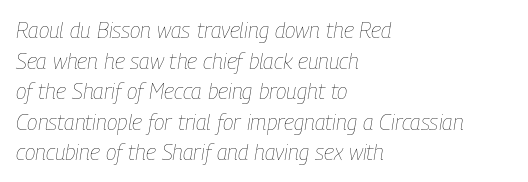
The image shows 22 px text type, italic (leaning right); set left-aligned, normal line spacing (1.39x), normal letter spacing, not underlined.
